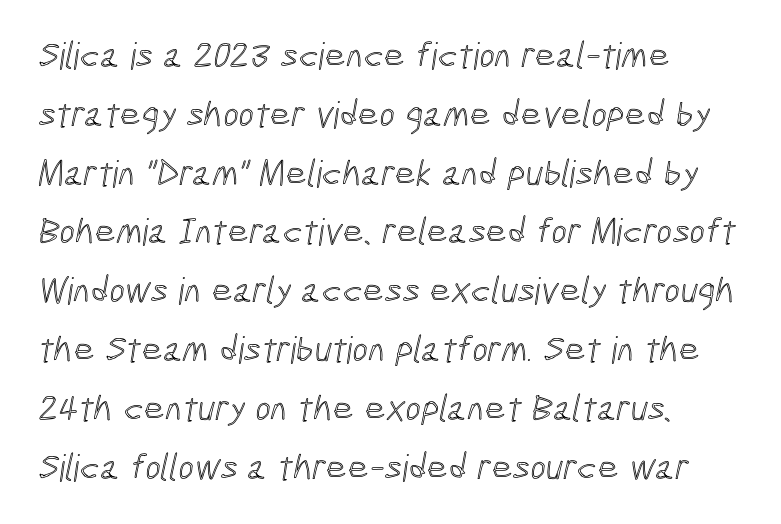
The image shows 37 px condensed type; set left-aligned, normal line spacing (1.59x), normal letter spacing, not underlined; a medium x-height.
